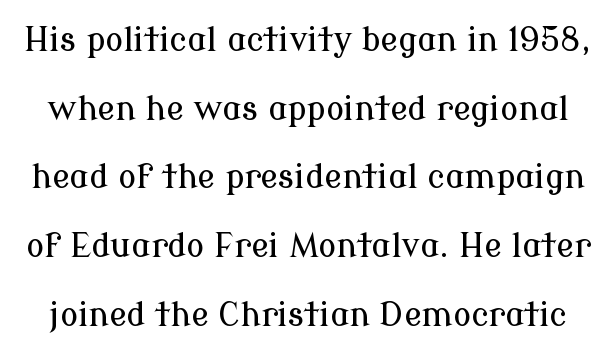
The image shows 33 px serif type, upright; set loose line spacing (2.08x), normal letter spacing, not underlined; low stroke contrast and a medium x-height.
